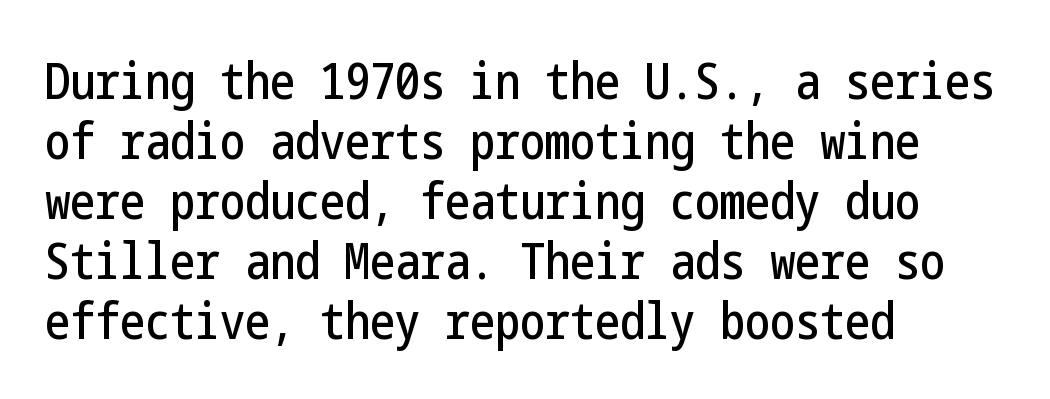
Plain, unruled lines of type. Line starts are locked; line ends wander. Compared with typical body copy, the letter spacing here is the same. Letterform terminals end flat and unadorned throughout the passage. Posture: vertical.
